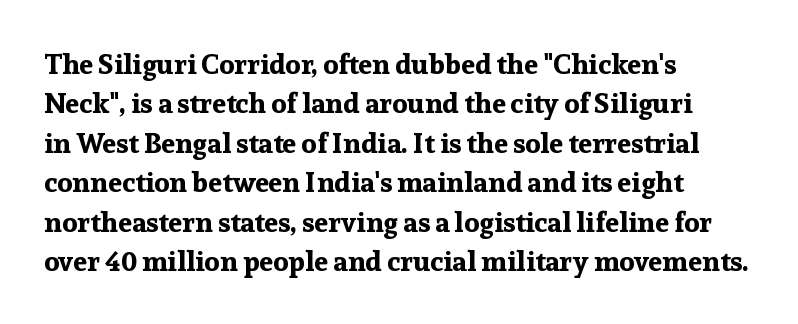
{"serif": "yes", "italic": "no", "bold": "yes", "weight": "bold", "width": "normal", "stroke_contrast": "low", "x_height": "medium", "monospaced": "no", "underline": "no", "align": "left", "line_spacing": "normal", "line_spacing_ratio": 1.41, "letter_spacing": "normal", "letter_spacing_em": 0.0, "glyph_px": 28}
